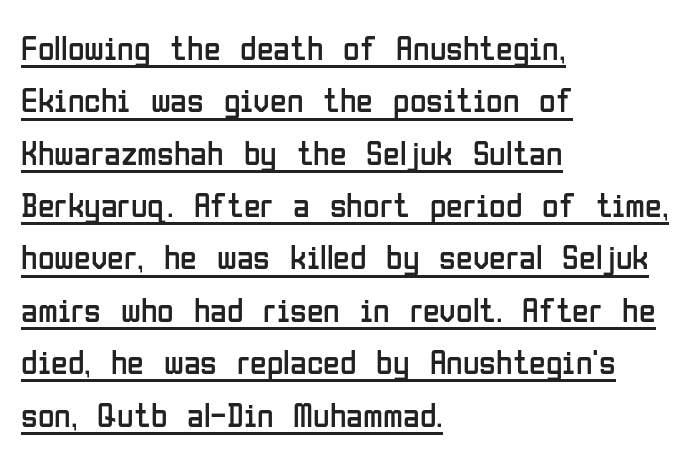
Weight: regular or lighter. The specimen reads as upright at a glance. Examine the stroke ends and you'll find no serifs. Short note: letters normally spaced.
